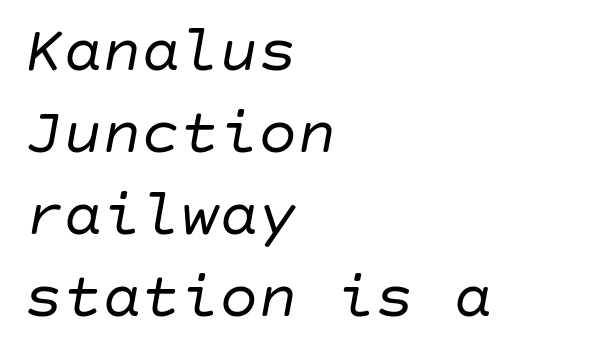
Every row of glyphs begins at an identical x-position on the left. Horizontal bands of white between lines are of average thickness. In terms of posture, this sample is oblique. Stroke mass is kept to a normal reading level or below.
